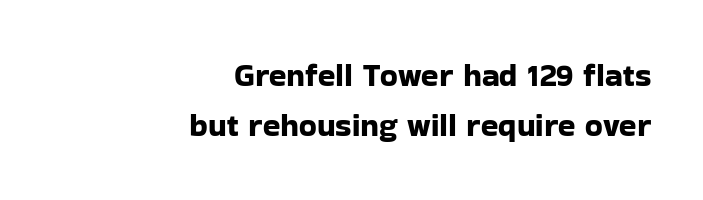
{"serif": "no", "italic": "no", "width": "normal", "stroke_contrast": "low", "x_height": "medium", "monospaced": "no", "underline": "no", "align": "right", "line_spacing": "normal", "line_spacing_ratio": 1.55, "letter_spacing": "normal", "letter_spacing_em": 0.0, "glyph_px": 32}
